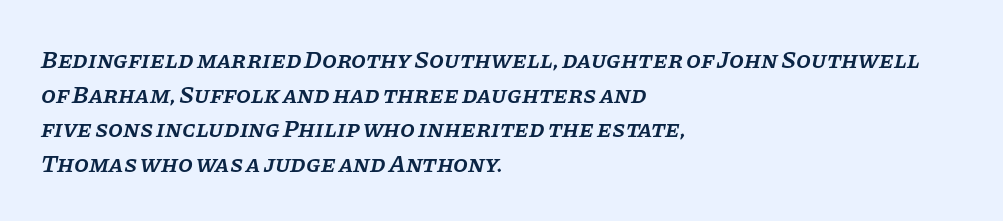
Observe the lean: these are italic letterforms. The text block is weighted toward the left margin, trailing off unevenly rightward. Spacing between characters is what you'd get straight out of the box. Slightly chunky letters — semibold, I'd say, not full bold.
